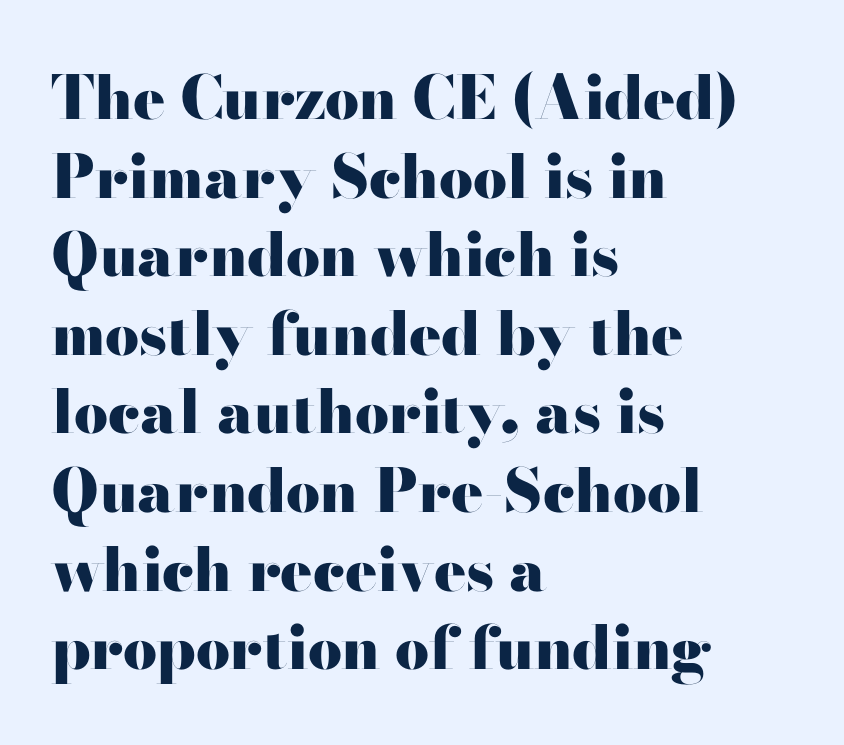
The image shows 60 px heavy, wide sans-serif type, upright; set left-aligned, normal line spacing (1.31x), normal letter spacing, not underlined; high stroke contrast and a small x-height.
